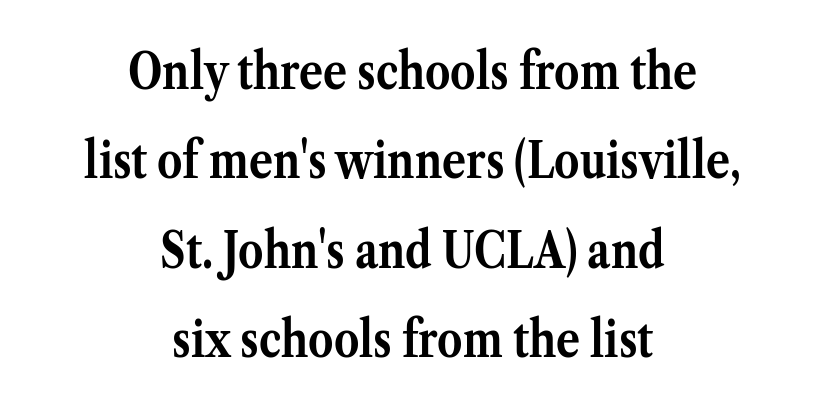
Q: Is the text bold? A: Yes.
Q: Is the text italic (slanted)? A: No, it is upright.
Q: Is the typeface a serif or a sans-serif typeface? A: Serif.
Q: Is the text underlined? A: No.
Q: How is the paragraph aligned? A: Centered.
Q: Is the spacing between letters normal or unusually wide? A: Normal.
Q: Width (condensed, normal, or wide)? A: Normal.
Q: Stroke contrast? A: Medium.
Q: x-height? A: Medium.
Q: Monospaced? A: No.
